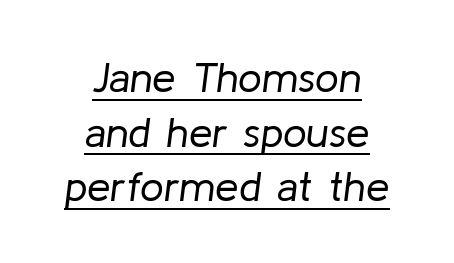
The image shows 42 px regular-weight type, italic (leaning right); set centered, normal line spacing (1.3x), normal letter spacing, underlined; low stroke contrast and a medium x-height.
